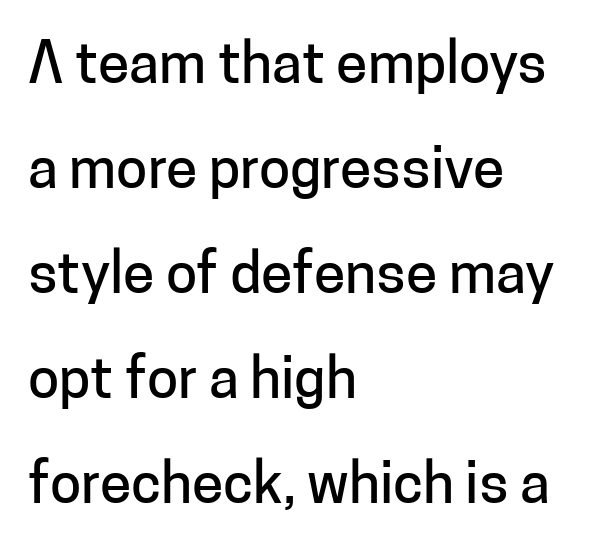
The image shows 57 px sans-serif type, upright; set left-aligned, line spacing 1.84x, normal letter spacing, not underlined; low stroke contrast and a medium x-height.
